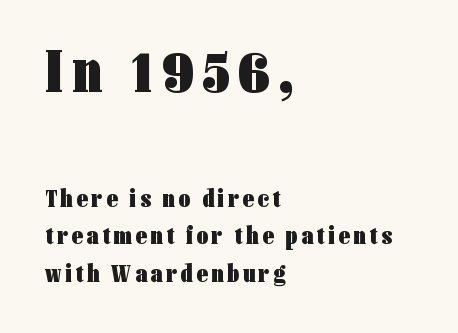
{"serif": "no", "italic": "no", "bold": "yes", "weight": "heavy", "width": "condensed", "stroke_contrast": "low", "x_height": "medium", "monospaced": "no", "underline": "no", "align": "left", "line_spacing": "normal", "line_spacing_ratio": 1.5, "larger_block": "first", "size_ratio": 2.48, "glyph_px": 62}
